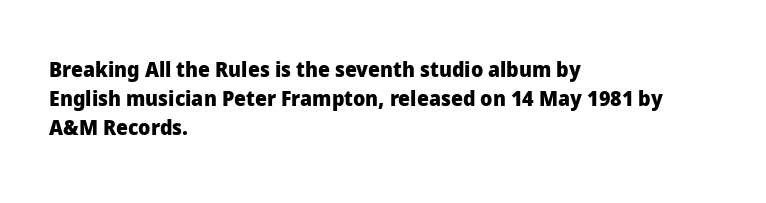
{"italic": "no", "bold": "yes", "underline": "no", "align": "left", "line_spacing": "normal", "line_spacing_ratio": 1.38, "letter_spacing": "normal", "letter_spacing_em": 0.0, "glyph_px": 21}
